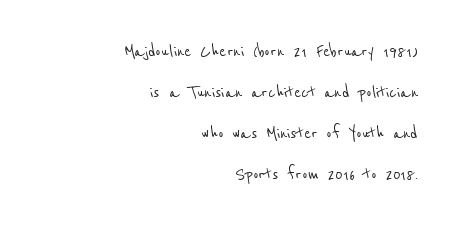
The image shows 21 px text type; set right-aligned, loose line spacing (1.96x), normal letter spacing, not underlined.
